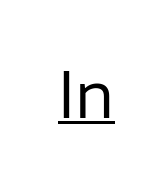
The image shows 64 px regular-weight sans-serif type, upright; set normal letter spacing, underlined; low stroke contrast and a medium x-height.
